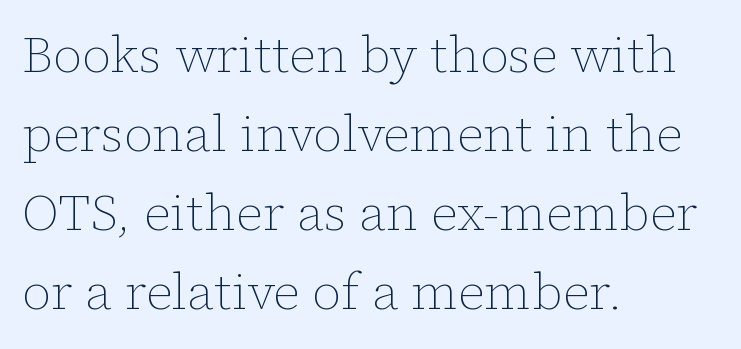
Q: Is the text bold? A: No.
Q: Is the text italic (slanted)? A: No, it is upright.
Q: Is the text underlined? A: No.
Q: How is the paragraph aligned? A: Left-aligned.
Q: Is the spacing between letters normal or unusually wide? A: Normal.
Q: Is the spacing between lines tight, normal or loose? A: Normal.
Q: Width (condensed, normal, or wide)? A: Normal.
Q: Stroke contrast? A: Low.
Q: x-height? A: Medium.
Q: Monospaced? A: No.
